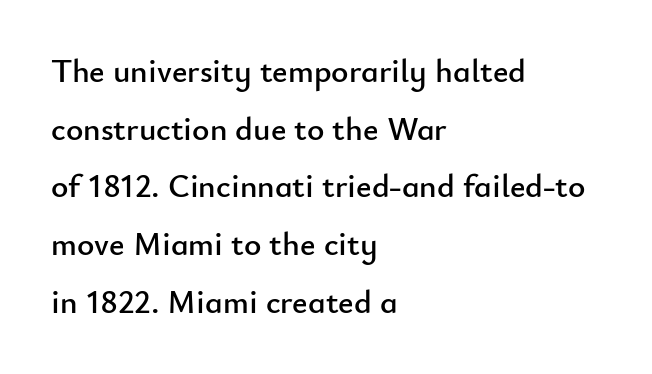
The image shows 33 px sans-serif type, upright; set left-aligned, line spacing 1.75x, normal letter spacing, not underlined; low stroke contrast and a small x-height.
